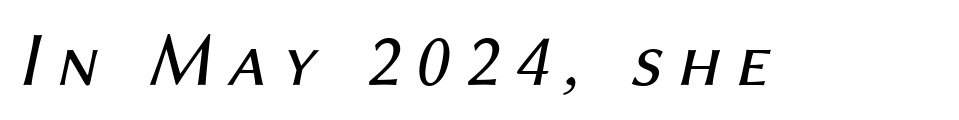
Q: Is the text bold? A: No.
Q: Is the text italic (slanted)? A: Yes, it leans right by about 12 degrees.
Q: Is the text underlined? A: No.
Q: Is the spacing between letters normal or unusually wide? A: Unusually wide.
Q: Width (condensed, normal, or wide)? A: Normal.
Q: Stroke contrast? A: Medium.
Q: x-height? A: Medium.
Q: Monospaced? A: No.
